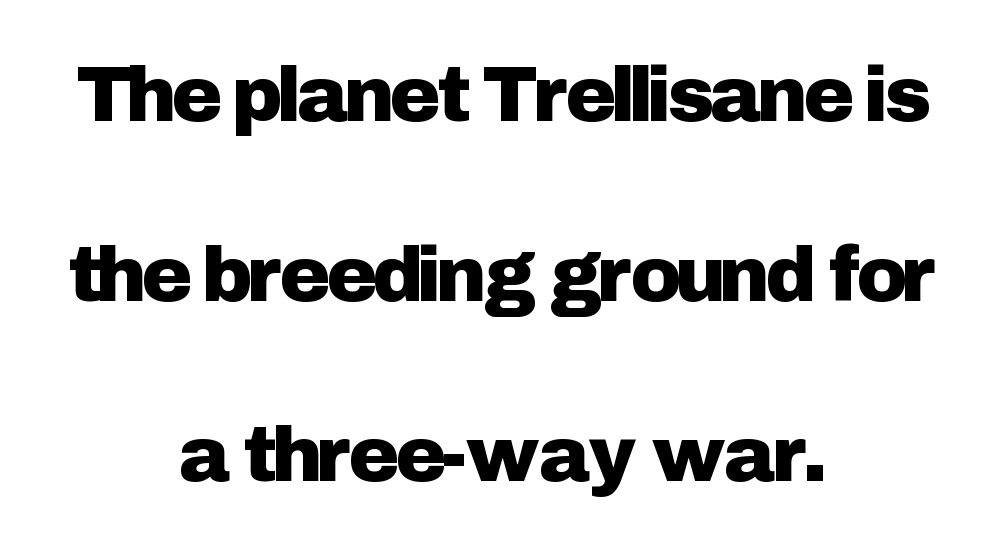
Quick note: underline off. Serif or sans? Sans — the stroke terminals are bare. Letter spacing: default. Whoever set this chose breathing room over compactness in the vertical rhythm. Varying glyph widths throughout — classic text-font behaviour.
